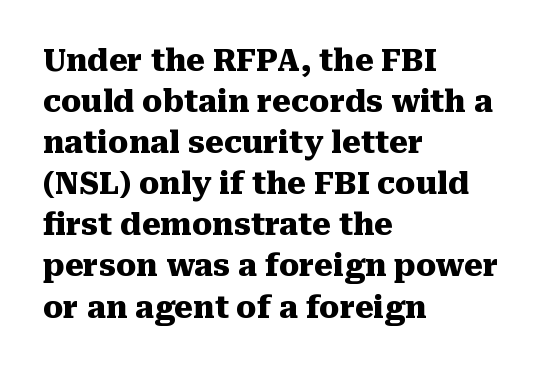
The image shows 30 px heavy serif type, upright; set left-aligned, normal line spacing (1.37x), normal letter spacing, not underlined; medium stroke contrast and a medium x-height.
